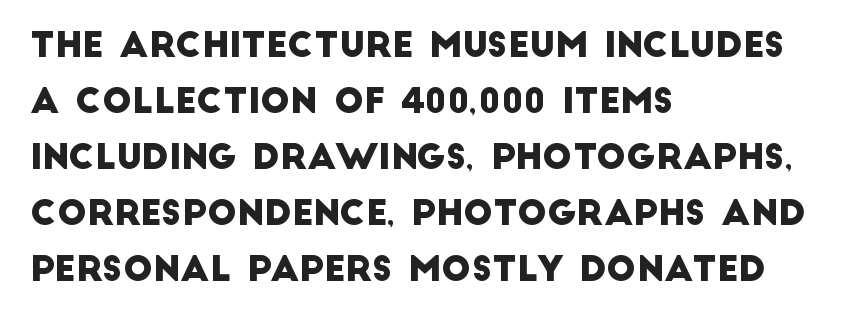
The image shows 35 px sans-serif type; set left-aligned, normal line spacing (1.6x), normal letter spacing, not underlined; low stroke contrast and a large x-height.
